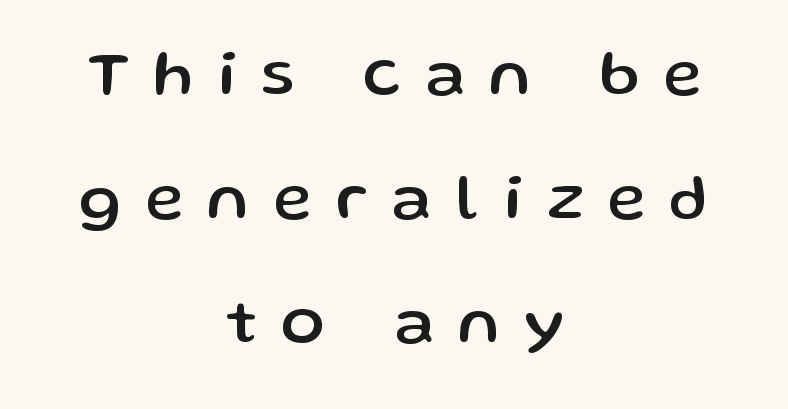
The image shows 65 px sans-serif type, upright; set centered, loose line spacing (1.91x), unusually wide letter spacing (+0.38 em), not underlined; low stroke contrast and a medium x-height.
